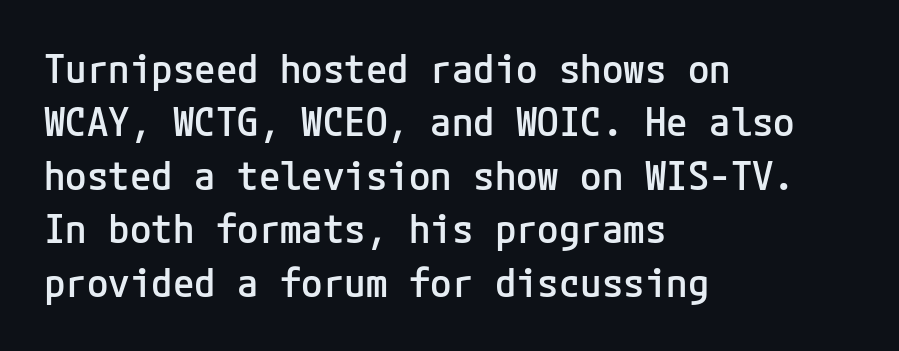
{"serif": "no", "italic": "no", "bold": "semi", "weight": "semibold", "width": "normal", "stroke_contrast": "low", "x_height": "medium", "underline": "no", "align": "left", "line_spacing": "normal", "line_spacing_ratio": 1.37, "letter_spacing": "normal", "letter_spacing_em": 0.0, "glyph_px": 39}
